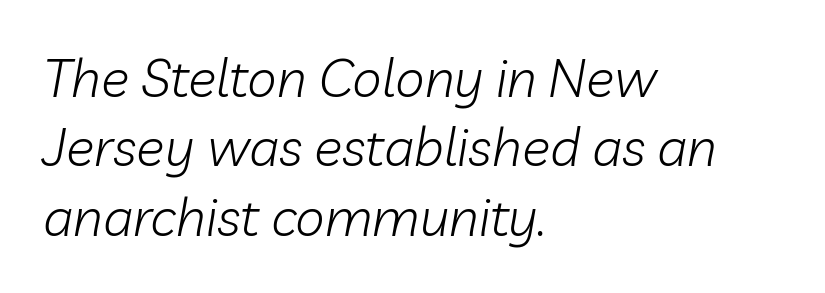
Q: Is the text bold? A: No.
Q: Is the text italic (slanted)? A: Yes, it leans right by about 10 degrees.
Q: Is the text underlined? A: No.
Q: How is the paragraph aligned? A: Left-aligned.
Q: Is the spacing between letters normal or unusually wide? A: Normal.
Q: Is the spacing between lines tight, normal or loose? A: Normal.
Q: Width (condensed, normal, or wide)? A: Normal.
Q: Stroke contrast? A: Low.
Q: x-height? A: Medium.
Q: Monospaced? A: No.
